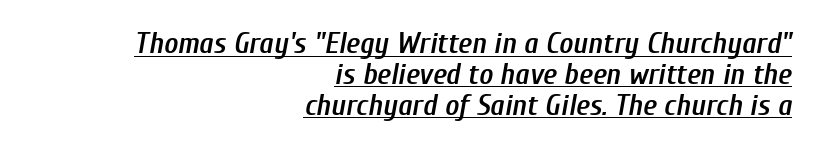
{"italic": "yes", "lean": "right", "slant_degrees": 10, "bold": "semi", "weight": "semibold", "width": "condensed", "stroke_contrast": "low", "x_height": "medium", "monospaced": "no", "underline": "yes", "align": "right", "line_spacing": "tight", "line_spacing_ratio": 1.03, "letter_spacing": "normal", "letter_spacing_em": 0.0, "glyph_px": 30}
